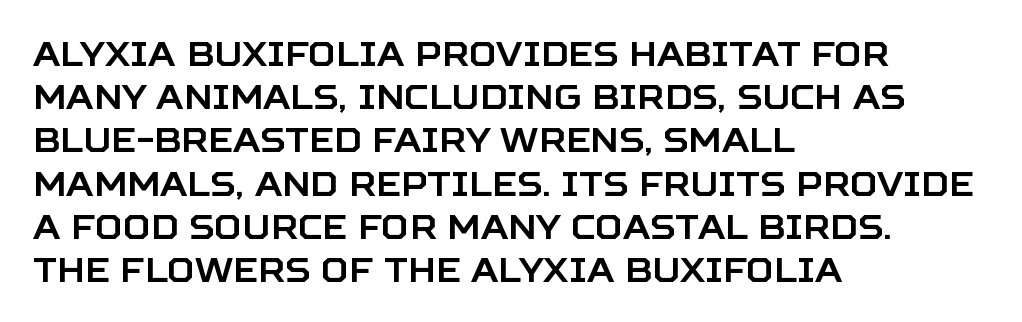
Q: Is the text italic (slanted)? A: No, it is upright.
Q: Is the typeface a serif or a sans-serif typeface? A: Sans-serif.
Q: Is the text underlined? A: No.
Q: How is the paragraph aligned? A: Left-aligned.
Q: Is the spacing between letters normal or unusually wide? A: Normal.
Q: Is the spacing between lines tight, normal or loose? A: Normal.
Q: Width (condensed, normal, or wide)? A: Normal.
Q: Stroke contrast? A: Low.
Q: x-height? A: Large.
Q: Monospaced? A: No.
